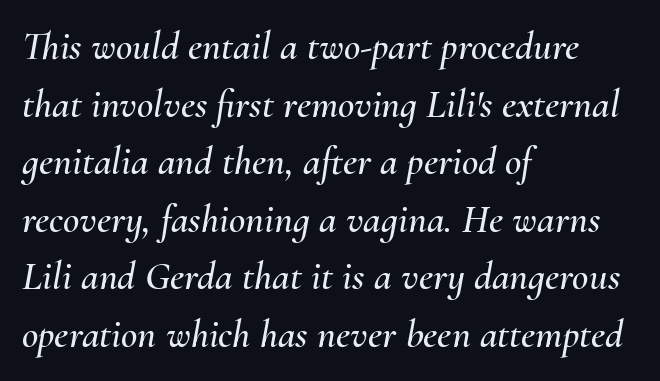
If you drew a ruler down the left edge, every line would touch it. Caption: standard tracking, unaltered. Spacing verdict: proportional, widths tailored to each character. These lines sit exactly where default settings would place them. Quick note: italic.
